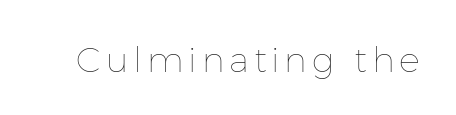
The image shows 35 px thin type, upright; set not underlined; low stroke contrast and a medium x-height.
